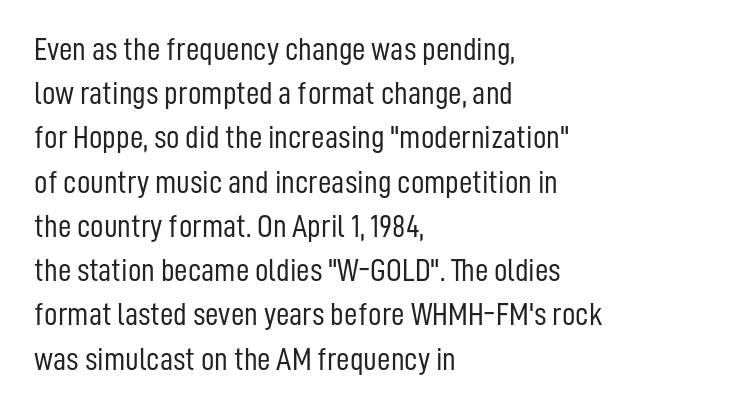
{"serif": "no", "italic": "no", "bold": "no", "weight": "light", "width": "condensed", "stroke_contrast": "low", "x_height": "medium", "monospaced": "no", "underline": "no", "align": "left", "line_spacing": "normal", "line_spacing_ratio": 1.34, "letter_spacing": "normal", "letter_spacing_em": 0.0, "glyph_px": 33}
